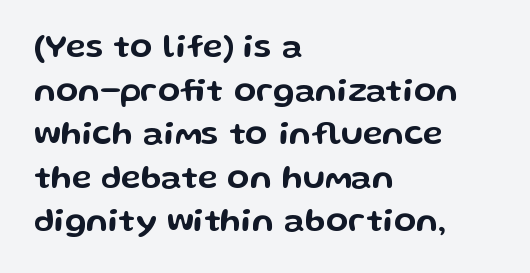
Q: Is the text italic (slanted)? A: No, it is upright.
Q: Is the typeface a serif or a sans-serif typeface? A: Sans-serif.
Q: Is the text underlined? A: No.
Q: How is the paragraph aligned? A: Left-aligned.
Q: Is the spacing between letters normal or unusually wide? A: Normal.
Q: Is the spacing between lines tight, normal or loose? A: Normal.
Q: Width (condensed, normal, or wide)? A: Wide.
Q: Stroke contrast? A: Low.
Q: x-height? A: Medium.
Q: Monospaced? A: No.
